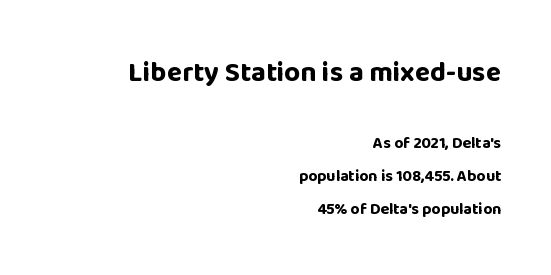
Baseline-to-baseline distance is far greater than the letter height. The type is set solid horizontally, with unmodified tracking. The foot of each line stays bare and open. Rendered with straight, roman letterforms. Each line ends at the same right margin while the left side varies.
